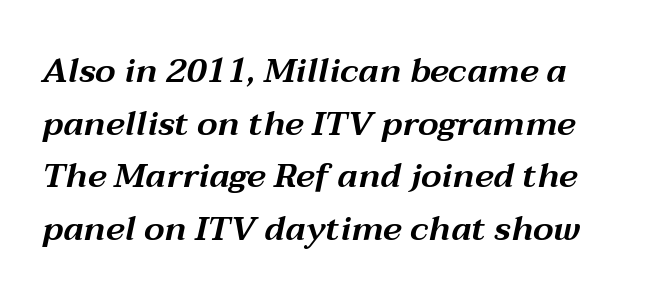
{"italic": "yes", "lean": "right", "slant_degrees": 12, "width": "wide", "stroke_contrast": "medium", "x_height": "medium", "monospaced": "no", "underline": "no", "line_spacing": "normal", "line_spacing_ratio": 1.55, "letter_spacing": "normal", "letter_spacing_em": 0.0, "glyph_px": 34}
